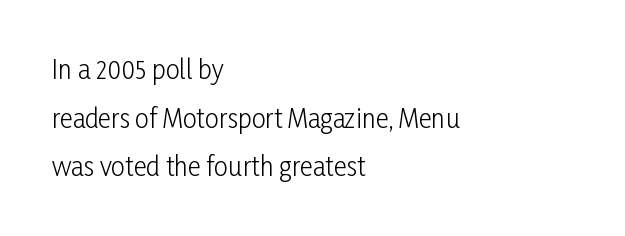
The words here are not underlined. Horizontal alignment here is leftward, the default for most running prose. Notice how the stems are strictly vertical — no italics here. Spacing between characters is what you'd get straight out of the box. Bold? No — there's no thickening of the strokes.
